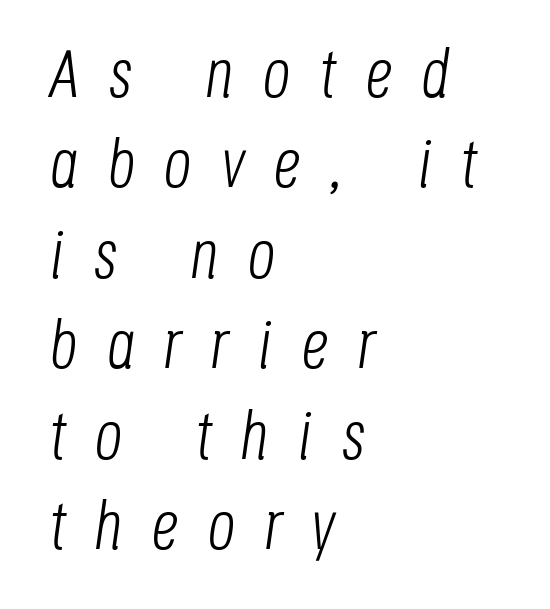
Q: Is the text bold? A: No.
Q: Is the text italic (slanted)? A: Yes, it leans right by about 8 degrees.
Q: Is the text underlined? A: No.
Q: How is the paragraph aligned? A: Left-aligned.
Q: Is the spacing between letters normal or unusually wide? A: Unusually wide.
Q: Is the spacing between lines tight, normal or loose? A: Normal.
Q: Width (condensed, normal, or wide)? A: Condensed.
Q: Stroke contrast? A: Low.
Q: x-height? A: Large.
Q: Monospaced? A: No.
